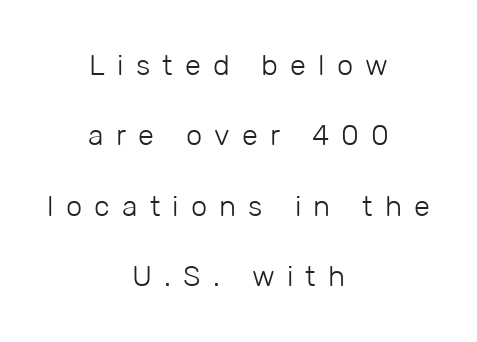
{"serif": "no", "italic": "no", "bold": "no", "weight": "light", "width": "normal", "stroke_contrast": "low", "x_height": "medium", "monospaced": "no", "underline": "no", "align": "center", "line_spacing": "loose", "line_spacing_ratio": 2.43, "letter_spacing": "wide", "letter_spacing_em": 0.42, "glyph_px": 29}
